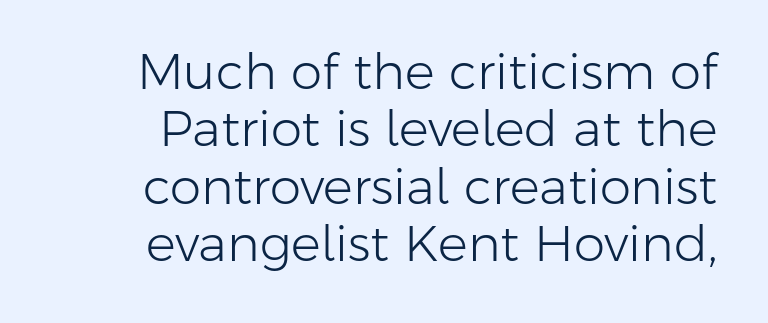
This is roman type, the default non-slanted kind. Note the varied advance widths — an 'i' is clearly narrower than an 'm'. The area under the type is left untouched. The horizontal fit of the characters is conventional and even. A quiet, ordinary-to-light weight characterises the typeface.
